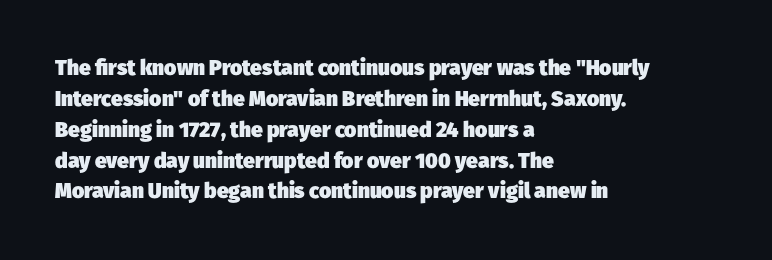
Q: Is the text bold? A: Yes.
Q: Is the text underlined? A: No.
Q: How is the paragraph aligned? A: Left-aligned.
Q: Is the spacing between letters normal or unusually wide? A: Normal.
Q: Is the spacing between lines tight, normal or loose? A: Normal.
